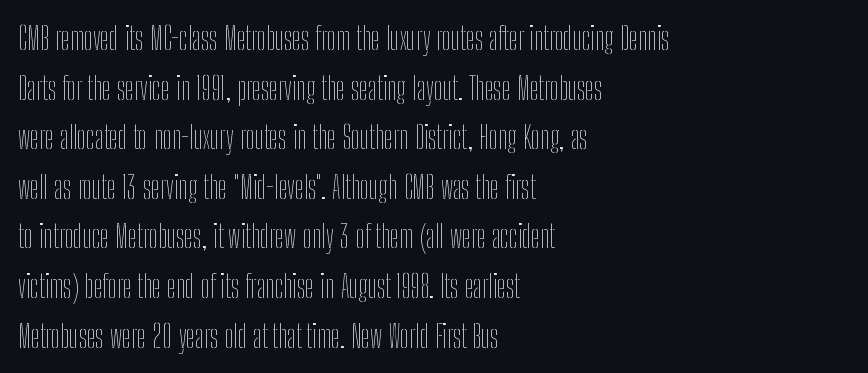
The foot of each line stays bare and open. Short note: letters normally spaced. Here the designer chose a conventional face with non-uniform glyph widths. Notice how the stems are strictly vertical — no italics here. Stems and bowls with no extra thickness — not bold. Leading matches the norm, producing a regular column.
